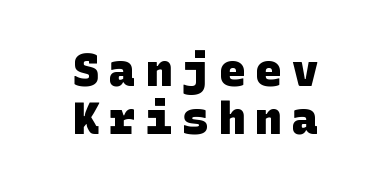
{"serif": "no", "bold": "yes", "weight": "heavy", "width": "normal", "stroke_contrast": "low", "x_height": "large", "underline": "no", "align": "center", "line_spacing": "tight", "line_spacing_ratio": 1.1, "letter_spacing": "wide", "letter_spacing_em": 0.23, "glyph_px": 44}
